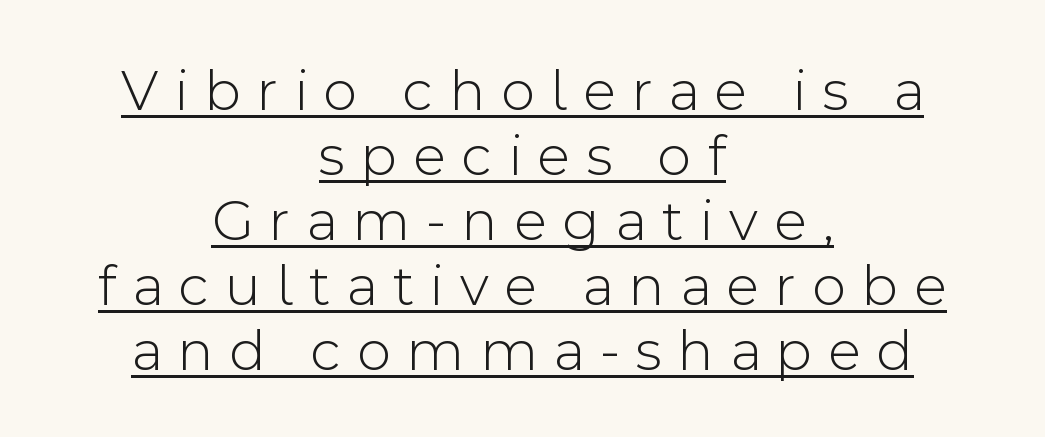
{"serif": "no", "italic": "no", "bold": "no", "weight": "light", "width": "normal", "x_height": "medium", "monospaced": "no", "underline": "yes", "align": "center", "line_spacing": "tight", "line_spacing_ratio": 1.1, "letter_spacing": "wide", "letter_spacing_em": 0.28, "glyph_px": 59}
